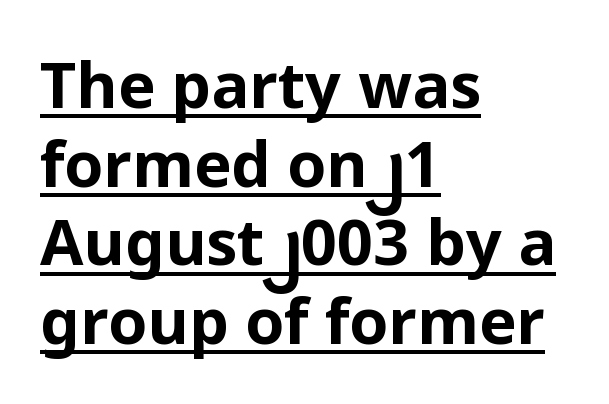
Typographically, this falls in the sans-serif category. Looks like regular typesetting: each glyph gets only the width it needs. Tall strokes in this sample are plumb rather than angled. Honestly, the letter spacing is just normal — you wouldn't notice it.
